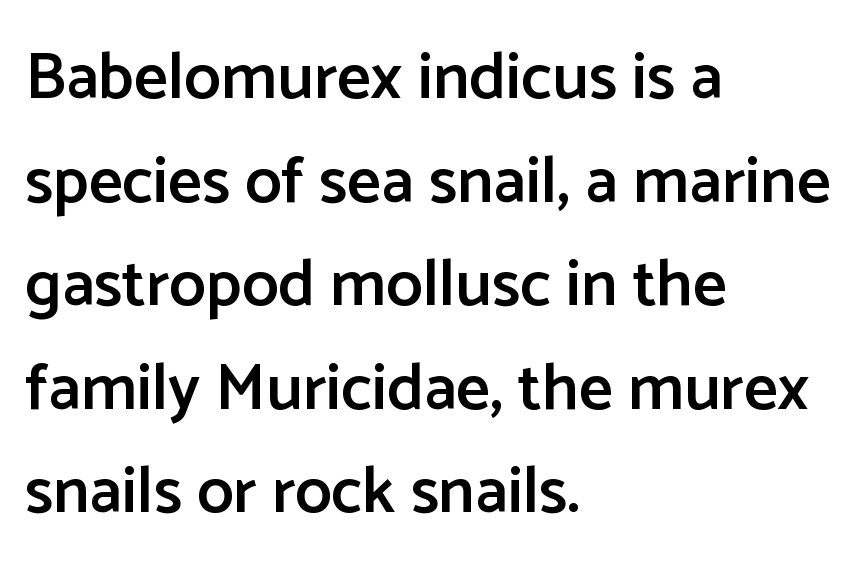
Q: Is the text bold? A: Semi-bold.
Q: Is the text italic (slanted)? A: No, it is upright.
Q: Is the typeface a serif or a sans-serif typeface? A: Sans-serif.
Q: Is the text underlined? A: No.
Q: How is the paragraph aligned? A: Left-aligned.
Q: Is the spacing between letters normal or unusually wide? A: Normal.
Q: Is the spacing between lines tight, normal or loose? A: Normal.
Q: Width (condensed, normal, or wide)? A: Normal.
Q: Stroke contrast? A: Low.
Q: x-height? A: Medium.
Q: Monospaced? A: No.
